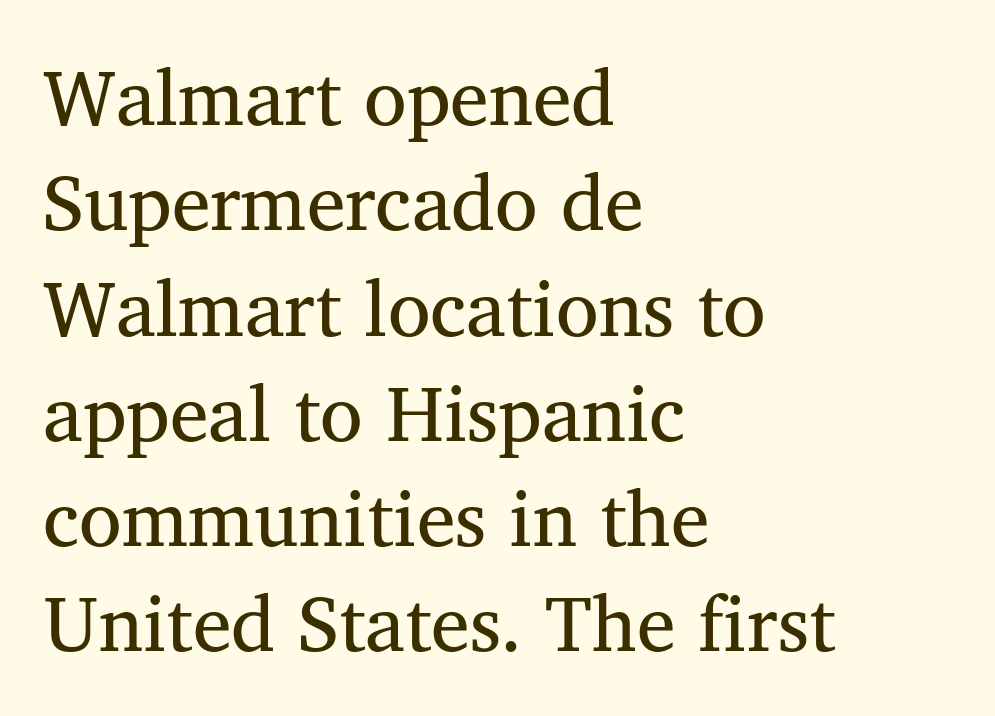
{"serif": "yes", "bold": "no", "weight": "regular", "width": "normal", "stroke_contrast": "medium", "x_height": "medium", "monospaced": "no", "underline": "no", "align": "left", "line_spacing": "normal", "line_spacing_ratio": 1.35, "letter_spacing": "normal", "letter_spacing_em": 0.0, "glyph_px": 78}
